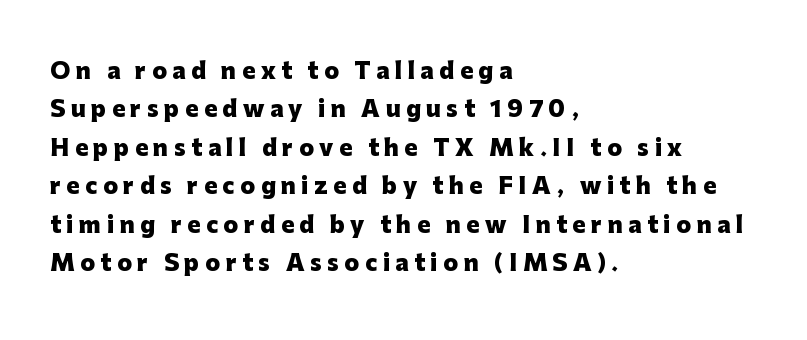
The image shows 22 px bold type, upright; set left-aligned, line spacing 1.75x, unusually wide letter spacing (+0.25 em), not underlined.
